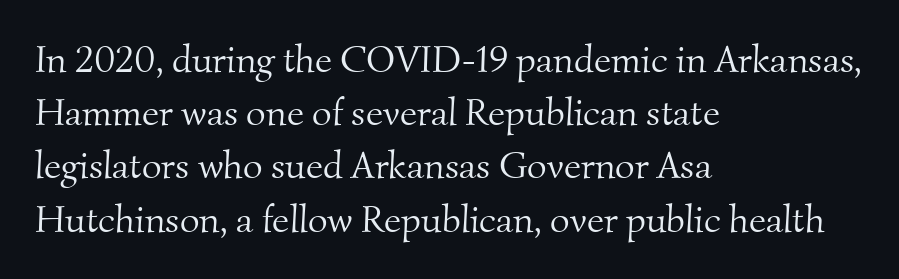
The image shows 38 px light serif type; set left-aligned, normal line spacing (1.4x), normal letter spacing, not underlined; medium stroke contrast and a small x-height.
